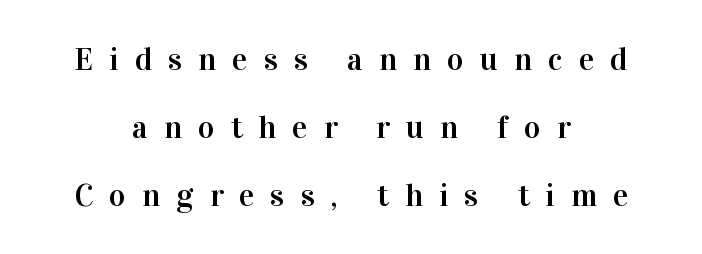
The rag falls on both sides of this text block equally. Beneath every word, the page is bare. In terms of posture, this sample is upright. This block would shrink considerably if given ordinary leading; it's expanded now.
